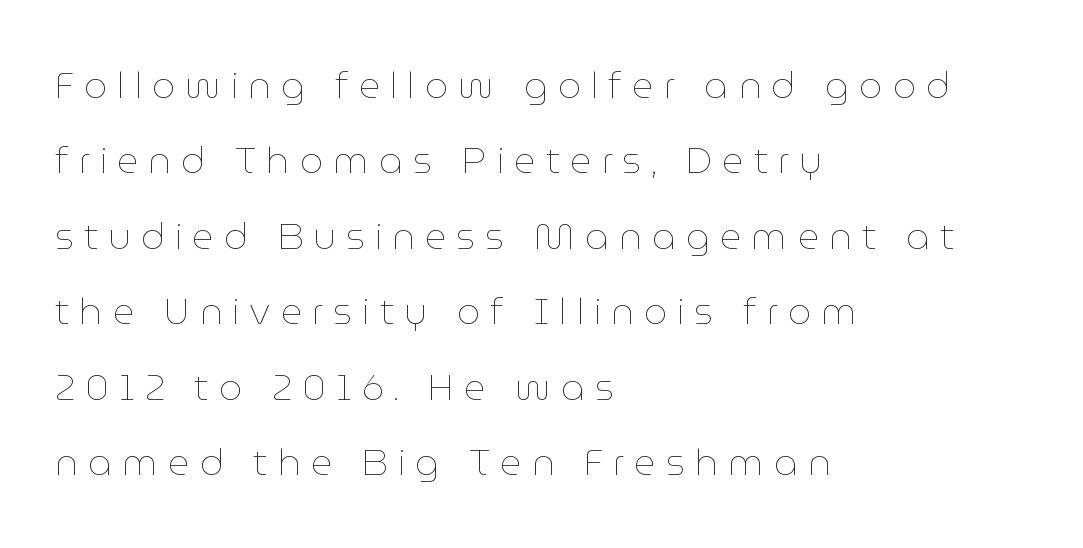
Any mark beneath the type? The region is blank. Counters stay open thanks to moderate or lighter strokes. The rendering inserts visible extra space after every character. Line starts are locked; line ends wander.
